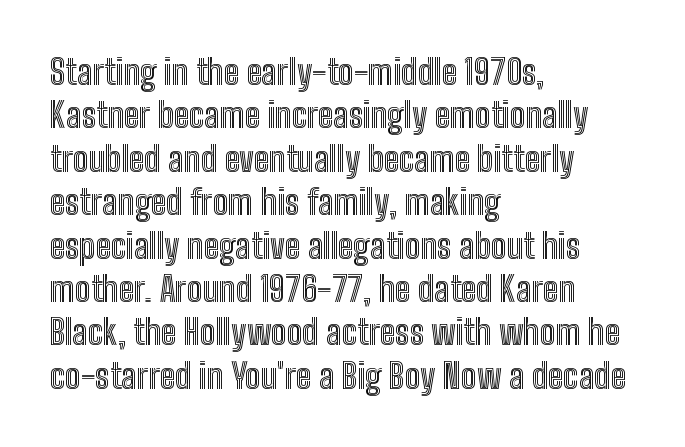
Q: Is the text italic (slanted)? A: No, it is upright.
Q: Is the text underlined? A: No.
Q: How is the paragraph aligned? A: Left-aligned.
Q: Is the spacing between letters normal or unusually wide? A: Normal.
Q: Width (condensed, normal, or wide)? A: Condensed.
Q: x-height? A: Medium.
Q: Monospaced? A: No.
